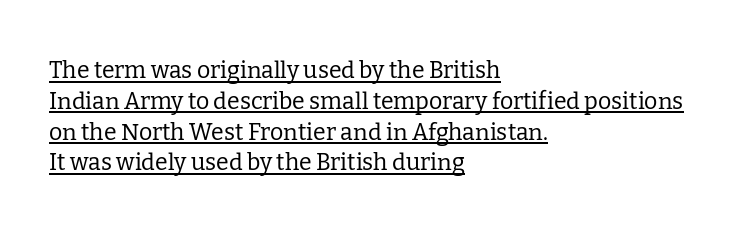
Q: Is the text bold? A: No.
Q: Is the text italic (slanted)? A: No, it is upright.
Q: Is the text underlined? A: Yes.
Q: How is the paragraph aligned? A: Left-aligned.
Q: Is the spacing between letters normal or unusually wide? A: Normal.
Q: Is the spacing between lines tight, normal or loose? A: Normal.
